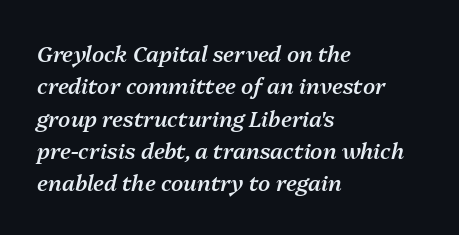
{"italic": "yes", "lean": "right", "slant_degrees": 13, "bold": "semi", "underline": "no", "align": "left", "line_spacing": "normal", "line_spacing_ratio": 1.47, "letter_spacing": "normal", "letter_spacing_em": 0.0, "glyph_px": 22}
